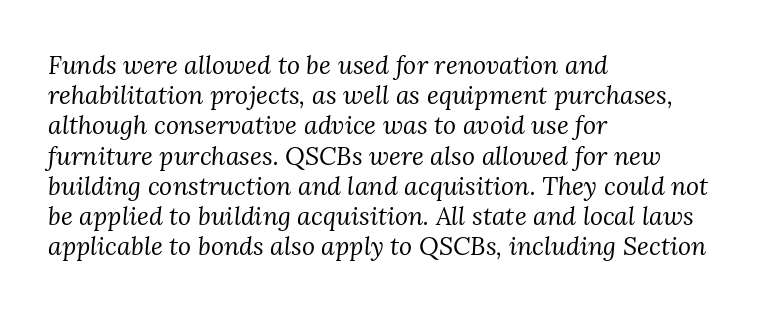
Each line starts at the same left margin while the right side varies. If you drew a line through each stem, it would be angled. Plain, unruled lines of type. A typesetter would call this zero additional tracking.
